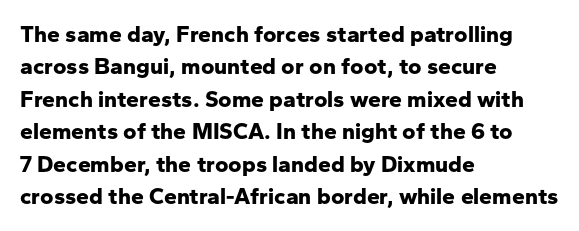
The space directly below the letters is spotless. A dark, heavy texture on the line: the type is bold. Every row of glyphs begins at an identical x-position on the left. Posture: vertical.
